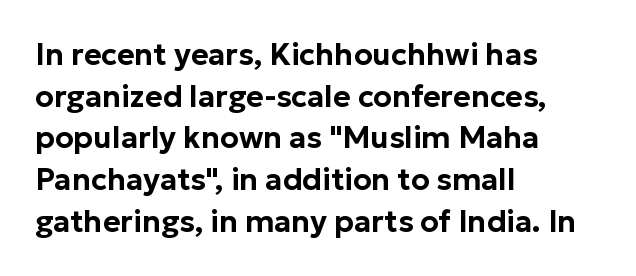
The letters advance in unequal steps, a hallmark of proportional type. This rendering features lettering with no underline. Honestly, the row spacing looks completely unremarkable. This sample is left-justified, so line endings fall wherever the words run out.
